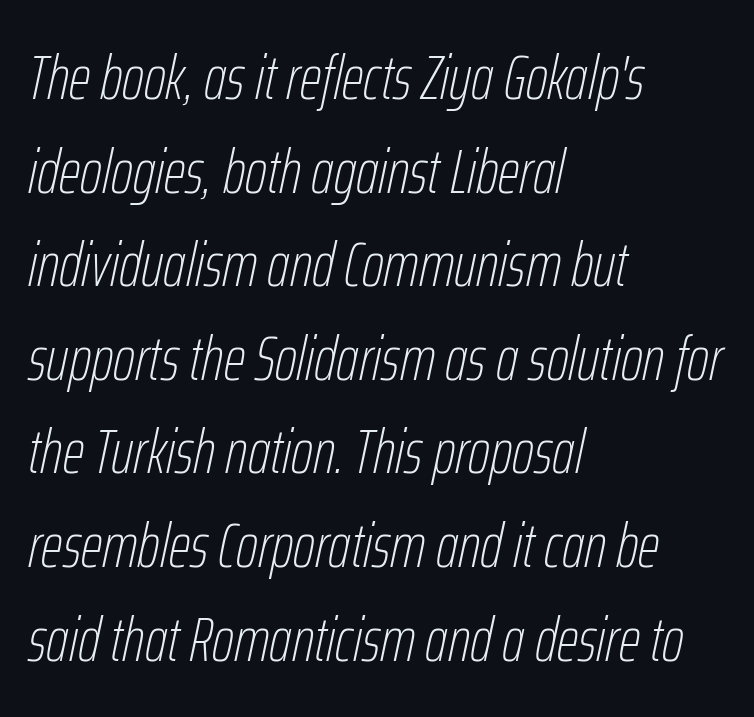
Designer's note — italics engaged. Reading down the block, your eye returns to a fixed left position each line. The rendering keeps characters at their native spacing. Clear beneath every line of the passage. Line spacing here is normal.
